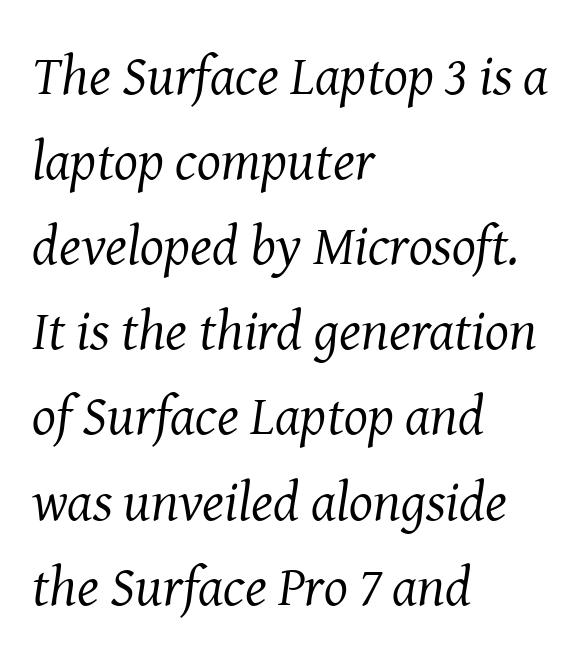
The image shows 56 px regular-weight serif type, italic (leaning right); set left-aligned, normal line spacing (1.52x), normal letter spacing, not underlined; medium stroke contrast and a medium x-height.
